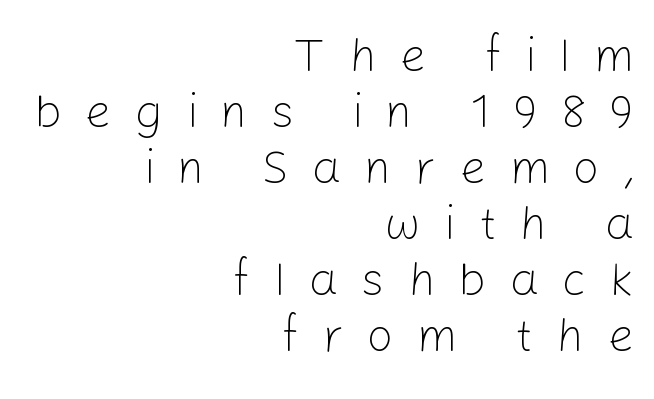
Q: Is the text bold? A: No.
Q: Is the text italic (slanted)? A: No, it is upright.
Q: Is the typeface a serif or a sans-serif typeface? A: Sans-serif.
Q: Is the text underlined? A: No.
Q: How is the paragraph aligned? A: Right-aligned.
Q: Is the spacing between letters normal or unusually wide? A: Unusually wide.
Q: Width (condensed, normal, or wide)? A: Normal.
Q: Stroke contrast? A: Low.
Q: x-height? A: Medium.
Q: Monospaced? A: No.
